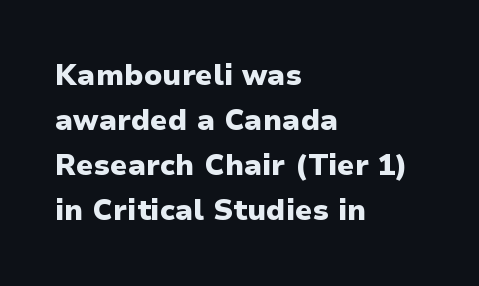
The image shows 29 px heavy sans-serif type, upright; set left-aligned, normal line spacing (1.55x), normal letter spacing, not underlined; low stroke contrast and a medium x-height.
